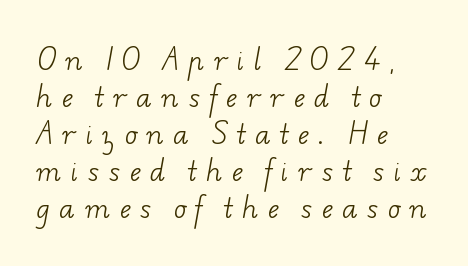
Unbolded letterforms with no extra heft. The line texture is sparse and dotted thanks to wide tracking. Compared with a centered layout, this one pins lines to the left instead. Just letters on the line, the space beneath them empty. Compared with typical paragraphs, the rows here are spaced about the same.
